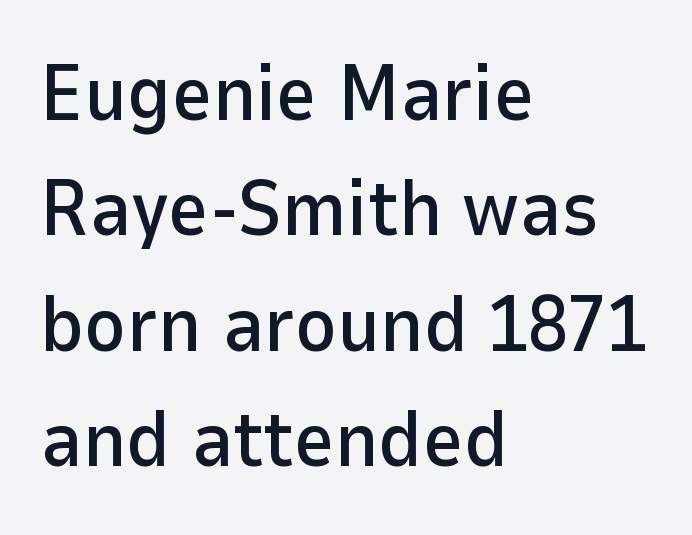
Leftover space on each line is placed entirely after the last word. Do the letters lean? They stand straight. Nobody drew a line under any word here. This sample has the flowing, uneven cadence of proportional lettering.
